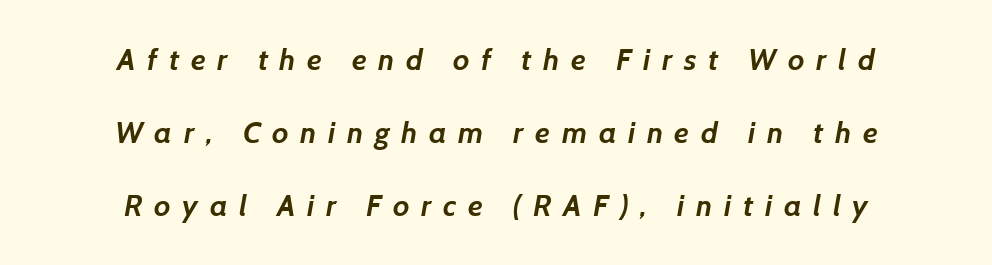
The image shows 30 px semibold sans-serif type; set centered, loose line spacing (2.43x), unusually wide letter spacing (+0.39 em), not underlined; low stroke contrast and a medium x-height.
